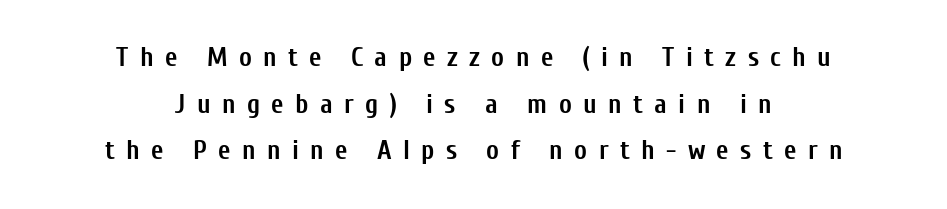
Short and long lines alike share a common midpoint. This is the regular roman posture of the typeface. Heavy-handed strokes throughout: this text is bold. Has an underline been added? It has not.
